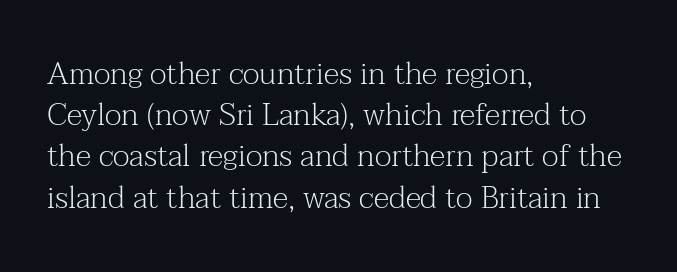
The image shows 31 px light serif type, upright; set left-aligned, normal line spacing (1.33x), normal letter spacing, not underlined; medium stroke contrast and a medium x-height.
